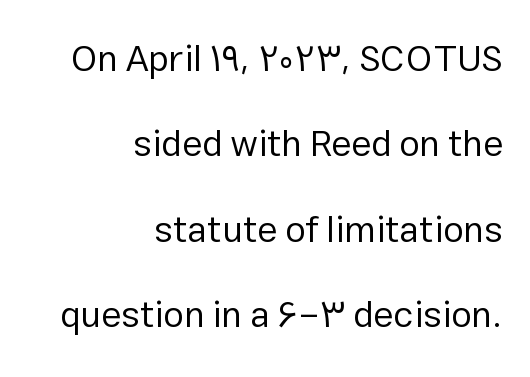
In terms of letterspacing, this is plain default setting. Character widths vary here, with narrow letters taking less room than wide ones. Line spacing here is loose. Letters rest on an invisible, unmarked baseline.
